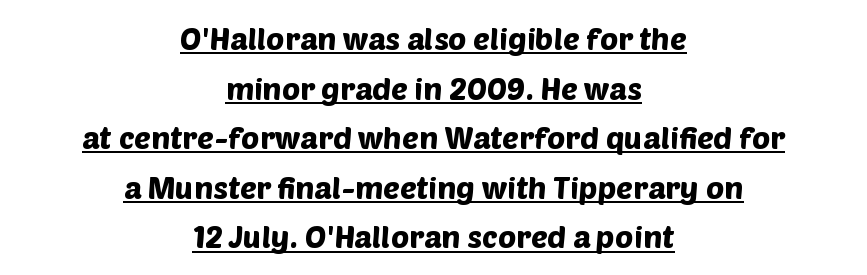
{"serif": "no", "width": "normal", "stroke_contrast": "low", "x_height": "large", "monospaced": "no", "underline": "yes", "align": "center", "line_spacing": "normal", "line_spacing_ratio": 1.6, "letter_spacing": "normal", "letter_spacing_em": 0.0, "glyph_px": 31}
